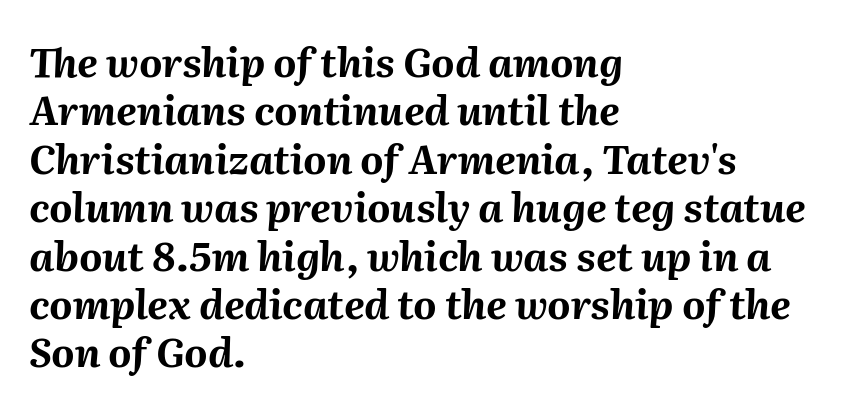
Q: Is the text bold? A: Yes.
Q: Is the text italic (slanted)? A: Yes, it leans right by about 2 degrees.
Q: Is the text underlined? A: No.
Q: How is the paragraph aligned? A: Left-aligned.
Q: Is the spacing between letters normal or unusually wide? A: Normal.
Q: Width (condensed, normal, or wide)? A: Normal.
Q: Stroke contrast? A: Medium.
Q: x-height? A: Medium.
Q: Monospaced? A: No.
